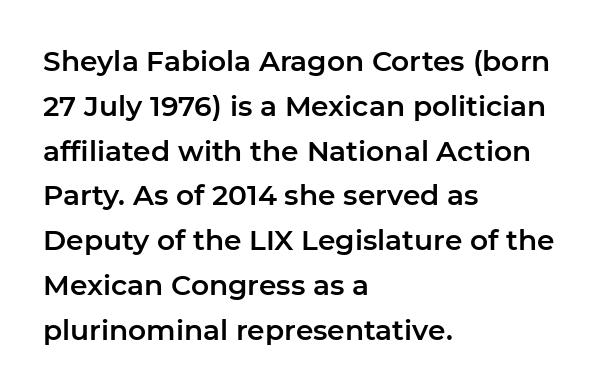
Letterform terminals end flat and unadorned throughout the passage. Here the glyphs are tracked normally, forming tight word shapes. Each row of text sits above clean, open space. Tall strokes in this sample are plumb rather than angled.
